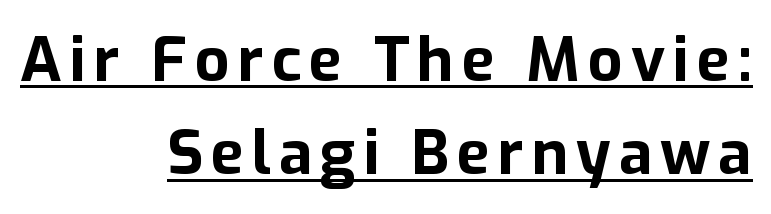
Like a heading marked for emphasis, these lines bear an underscore. Normally led — the rows are evenly, conventionally spaced. Is the type bold? Yes — the strokes are clearly thick and heavy. When letters stand straight like this, we call the style roman or upright. The face used here is a sans, in the tradition of grotesques and geometrics.
